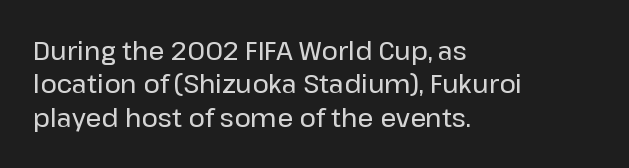
The image shows 25 px text type, upright; set left-aligned, normal line spacing (1.34x), normal letter spacing, not underlined.
